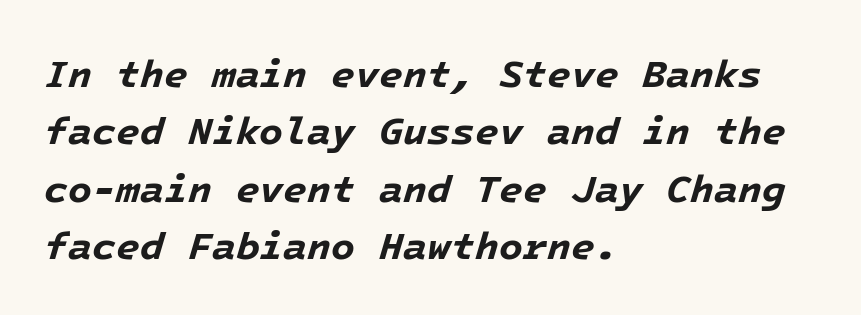
The image shows 39 px bold type, italic (leaning right); set left-aligned, normal line spacing (1.47x), normal letter spacing, not underlined; low stroke contrast and a medium x-height.
